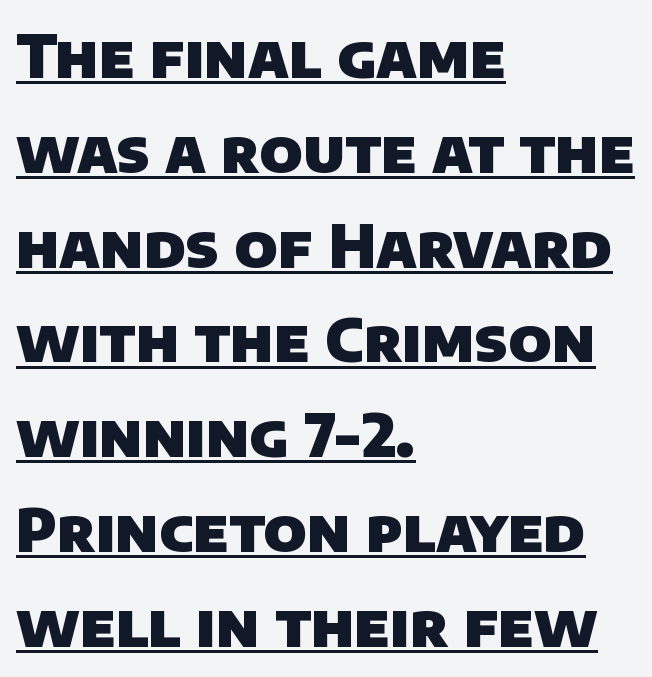
{"serif": "no", "bold": "yes", "weight": "heavy", "width": "normal", "stroke_contrast": "low", "x_height": "large", "monospaced": "no", "underline": "yes", "align": "left", "line_spacing": "normal", "line_spacing_ratio": 1.58, "letter_spacing": "normal", "letter_spacing_em": 0.0, "glyph_px": 60}
